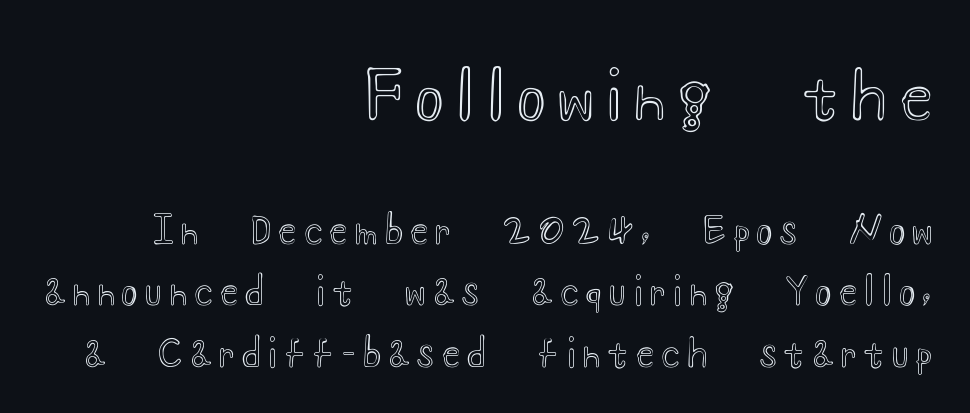
Q: Is the text italic (slanted)? A: No, it is upright.
Q: Is the text underlined? A: No.
Q: How is the paragraph aligned? A: Right-aligned.
Q: Is the spacing between letters normal or unusually wide? A: Unusually wide.
Q: Is the spacing between lines tight, normal or loose? A: Normal.
Q: Which block of text is set in a larger size, the first (top) or the second (bottom)? A: The first (top) one.
Q: Width (condensed, normal, or wide)? A: Wide.
Q: x-height? A: Small.
Q: Monospaced? A: No.
